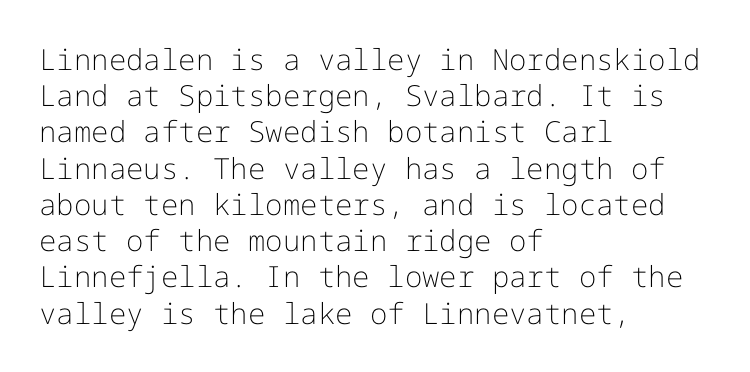
The ragged edge is on the right, which tells us the setting is flush left. Honestly, the row spacing looks completely unremarkable. Posture: straight, roman, zero tilt. The font sits on the lighter half of the weight spectrum, regular included.
